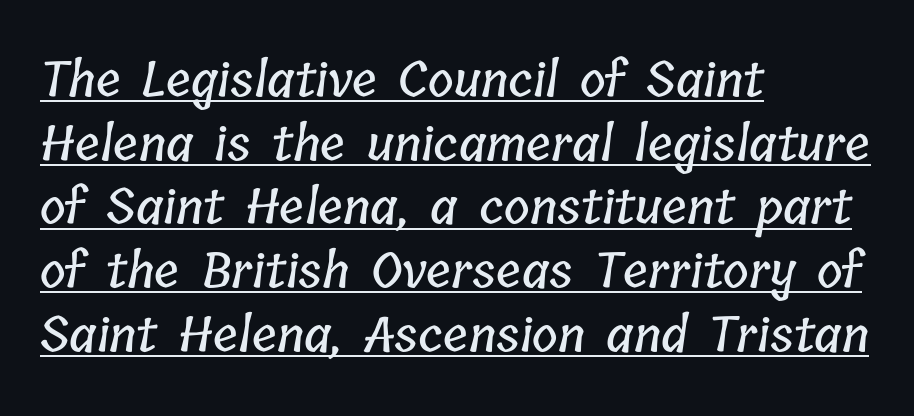
Q: Is the text underlined? A: Yes.
Q: How is the paragraph aligned? A: Left-aligned.
Q: Is the spacing between letters normal or unusually wide? A: Normal.
Q: Is the spacing between lines tight, normal or loose? A: Normal.
Q: Width (condensed, normal, or wide)? A: Condensed.
Q: Stroke contrast? A: Low.
Q: x-height? A: Medium.
Q: Monospaced? A: No.
